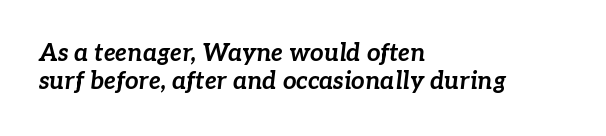
The image shows 24 px bold type, italic (leaning right); set left-aligned, tight line spacing (1.15x), normal letter spacing, not underlined.
